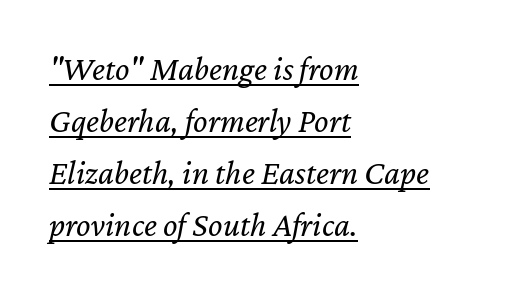
{"italic": "yes", "lean": "right", "slant_degrees": 12, "bold": "no", "weight": "regular", "width": "normal", "stroke_contrast": "low", "x_height": "medium", "monospaced": "no", "underline": "yes", "align": "left", "line_spacing": "normal", "line_spacing_ratio": 1.53, "letter_spacing": "normal", "letter_spacing_em": 0.0, "glyph_px": 34}
